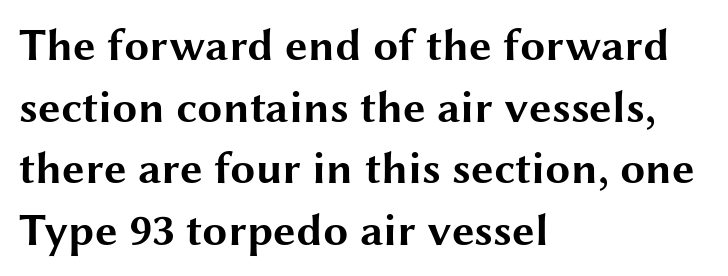
Alignment: flush left. When letters stand straight like this, we call the style roman or upright. Is this a sans? Yes — the strokes have no serifs. Summary of vertical rhythm: regular, with standard interline spacing.
